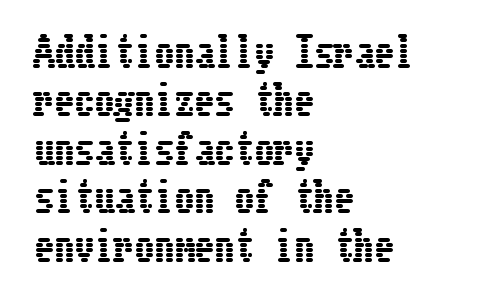
{"italic": "no", "width": "condensed", "stroke_contrast": "low", "x_height": "medium", "underline": "no", "align": "left", "line_spacing_ratio": 1.21, "letter_spacing": "normal", "letter_spacing_em": 0.0, "glyph_px": 40}
